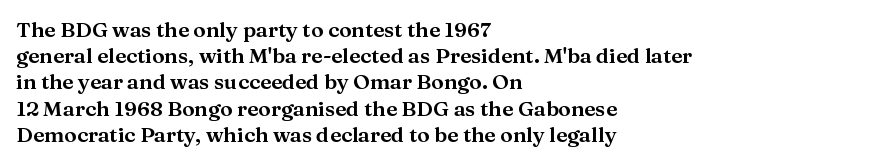
Q: Is the text italic (slanted)? A: No, it is upright.
Q: Is the text underlined? A: No.
Q: How is the paragraph aligned? A: Left-aligned.
Q: Is the spacing between letters normal or unusually wide? A: Normal.
Q: Is the spacing between lines tight, normal or loose? A: Normal.
